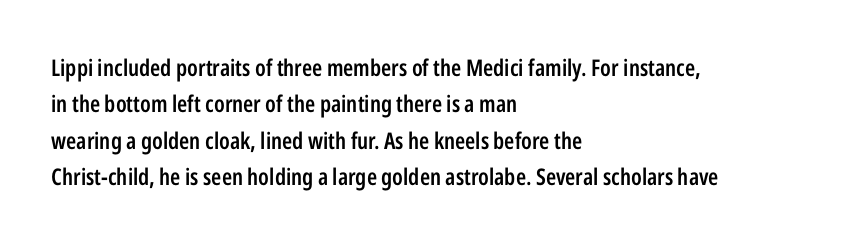
The image shows 23 px text type, upright; set left-aligned, normal line spacing (1.58x), normal letter spacing, not underlined.
